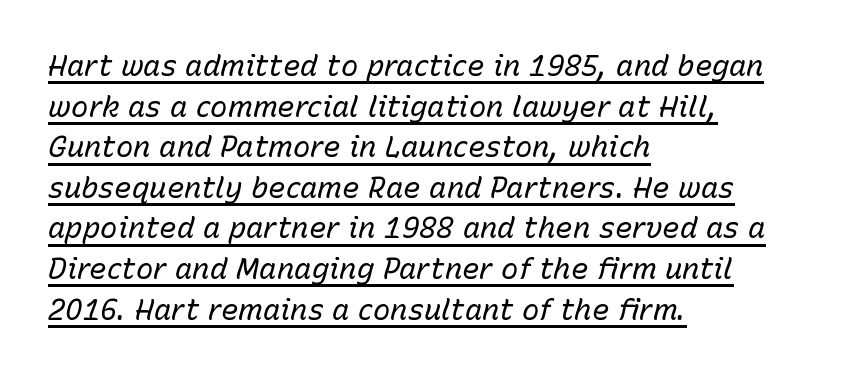
{"italic": "yes", "lean": "right", "slant_degrees": 15, "bold": "no", "weight": "regular", "width": "normal", "stroke_contrast": "low", "x_height": "medium", "monospaced": "no", "underline": "yes", "align": "left", "line_spacing": "normal", "line_spacing_ratio": 1.4, "letter_spacing": "normal", "letter_spacing_em": 0.0, "glyph_px": 29}
